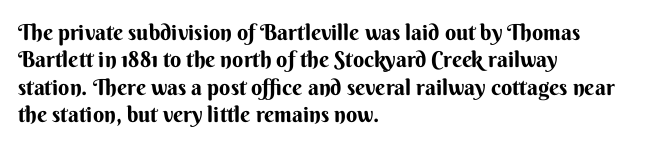
The lines are quadded left. Bare-footed words on every line. Notice how the stems are strictly vertical — no italics here. The gaps between neighbouring characters are ordinary and unremarkable.
